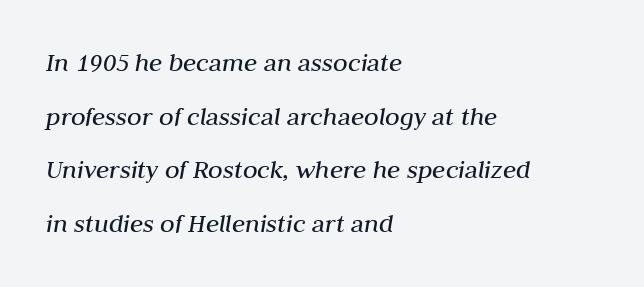
{"italic": "yes", "lean": "right", "slant_degrees": 10, "bold": "no", "underline": "no", "align": "left", "line_spacing": "loose", "line_spacing_ratio": 1.99, "letter_spacing": "normal", "letter_spacing_em": 0.0, "glyph_px": 27}
